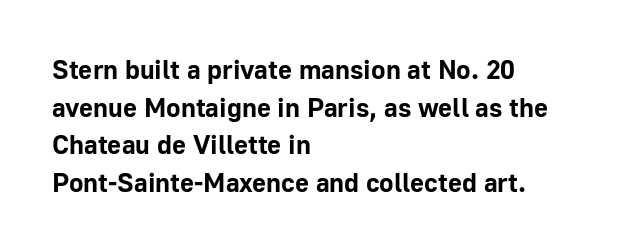
{"italic": "no", "bold": "yes", "underline": "no", "align": "left", "line_spacing": "normal", "line_spacing_ratio": 1.39, "letter_spacing": "normal", "letter_spacing_em": 0.0, "glyph_px": 27}
